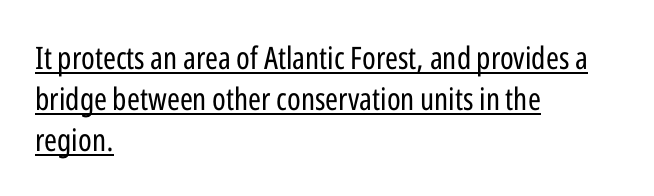
Students, note that the glyphs here touch the page at normal intervals. The text block is weighted toward the left margin, trailing off unevenly rightward. You can see a thin bar hugging the bottom of the glyphs. Weight: regular or lighter. The letters stand straight up with perfectly vertical stems.
